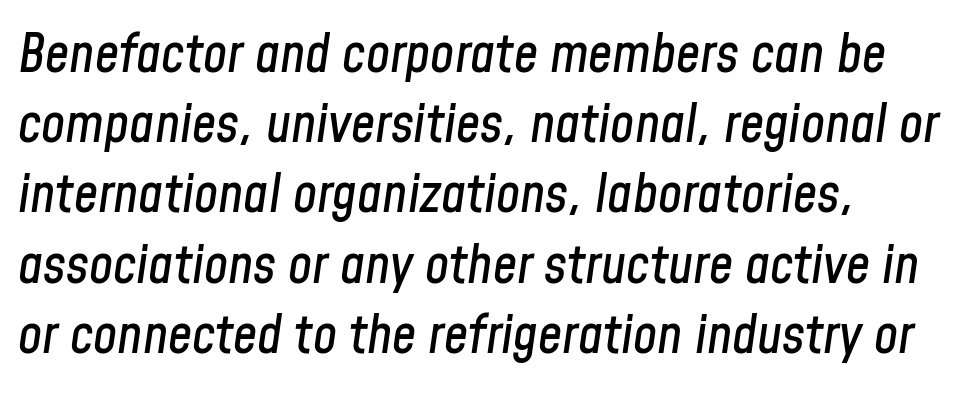
{"italic": "yes", "lean": "right", "slant_degrees": 8, "width": "condensed", "stroke_contrast": "low", "x_height": "medium", "monospaced": "no", "underline": "no", "align": "left", "line_spacing": "normal", "line_spacing_ratio": 1.3, "letter_spacing": "normal", "letter_spacing_em": 0.0, "glyph_px": 54}
